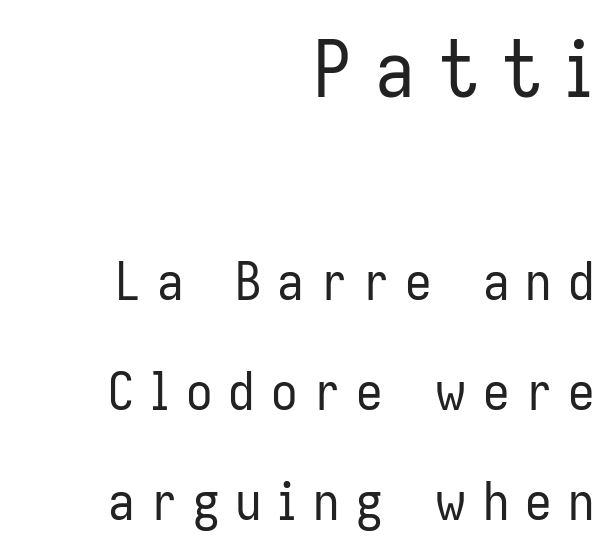
Q: Is the text bold? A: No.
Q: Is the text italic (slanted)? A: No, it is upright.
Q: Is the typeface a serif or a sans-serif typeface? A: Sans-serif.
Q: Is the text underlined? A: No.
Q: How is the paragraph aligned? A: Right-aligned.
Q: Is the spacing between letters normal or unusually wide? A: Unusually wide.
Q: Is the spacing between lines tight, normal or loose? A: Loose.
Q: Which block of text is set in a larger size, the first (top) or the second (bottom)? A: The first (top) one.
Q: Width (condensed, normal, or wide)? A: Condensed.
Q: Stroke contrast? A: Low.
Q: x-height? A: Medium.
Q: Monospaced? A: No.
